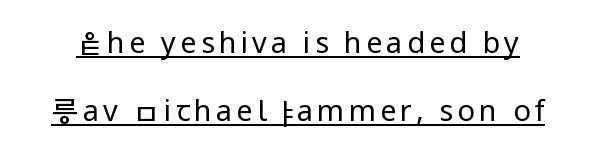
Reading down the column, the eye jumps a long way to each next line. What kind of face is this? One without serifs — a sans. A continuous stroke trails under the words, as in a hyperlink. Stems and bowls with no extra thickness — not bold. Posture: straight, roman, zero tilt. Is this a fixed-width face? No — the glyphs have proportional, varying widths.
